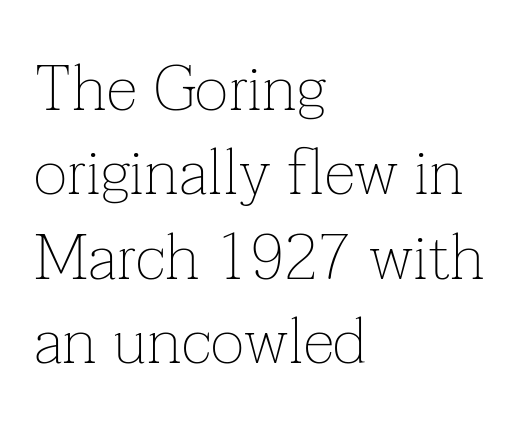
Q: Is the text bold? A: No.
Q: Is the text italic (slanted)? A: No, it is upright.
Q: Is the typeface a serif or a sans-serif typeface? A: Serif.
Q: Is the text underlined? A: No.
Q: How is the paragraph aligned? A: Left-aligned.
Q: Is the spacing between letters normal or unusually wide? A: Normal.
Q: Is the spacing between lines tight, normal or loose? A: Normal.
Q: Width (condensed, normal, or wide)? A: Normal.
Q: Stroke contrast? A: Low.
Q: x-height? A: Medium.
Q: Monospaced? A: No.
